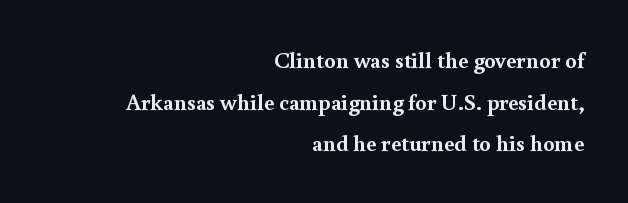
{"italic": "no", "bold": "yes", "underline": "no", "align": "right", "line_spacing_ratio": 1.81, "letter_spacing": "normal", "letter_spacing_em": 0.0, "glyph_px": 23}
